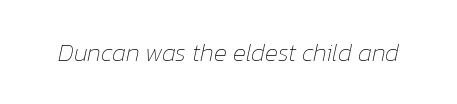
The image shows 25 px text type, italic (leaning right); set normal letter spacing, not underlined.
